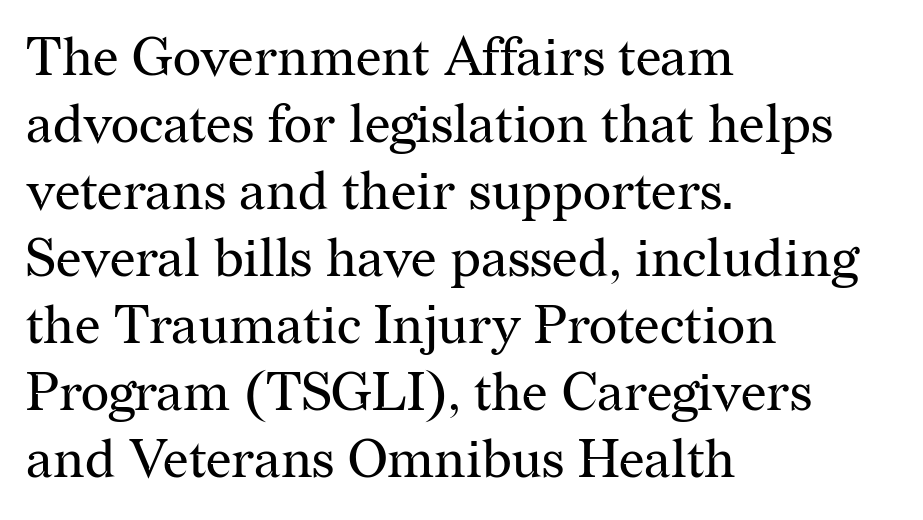
{"serif": "yes", "italic": "no", "bold": "no", "weight": "regular", "width": "normal", "stroke_contrast": "medium", "x_height": "medium", "monospaced": "no", "underline": "no", "align": "left", "line_spacing_ratio": 1.24, "letter_spacing": "normal", "letter_spacing_em": 0.0, "glyph_px": 54}
